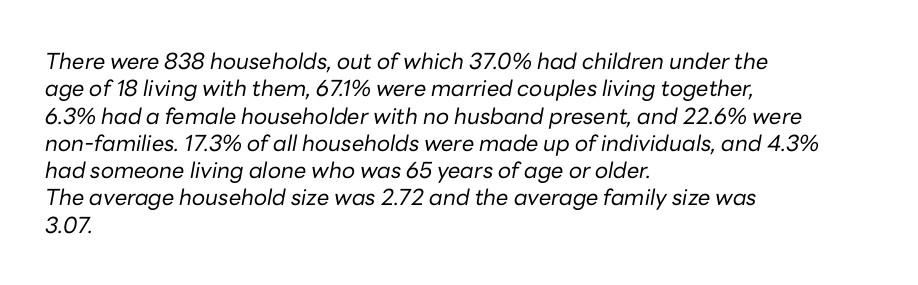
The lines in this sample share a left origin and differ only in where they stop. Observe the ordinary spacing: letters are neighbours, not strangers. Type without underlining. A typesetter would mark this as italic.
